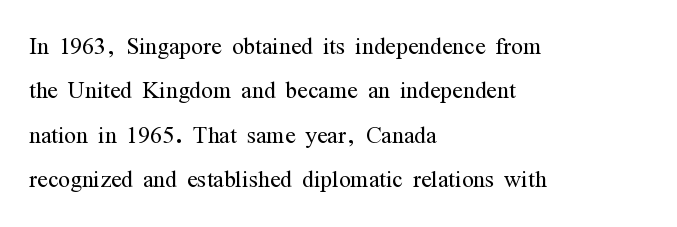
Compared with a typical body face, this is equally light or lighter still. You could not count columns in this text — the font is proportionally spaced. The characters display serif detailing at their extremities. A normal amount of white space separates one row of letters from the next. Has an underline been added? It has not.
